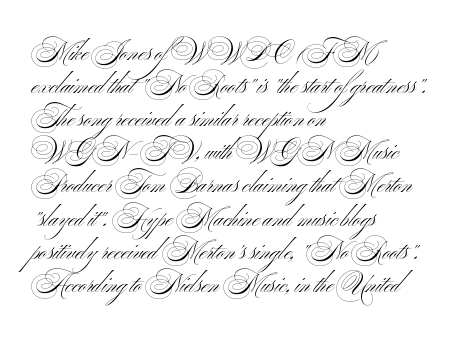
Horizontally, the lines are justified to the leading edge only. The lines sit at an ordinary, default distance from one another. The font sits on the lighter half of the weight spectrum, regular included. Just letters on the line, the space beneath them empty. Standard letterfit; no display-style spreading of the glyphs.
